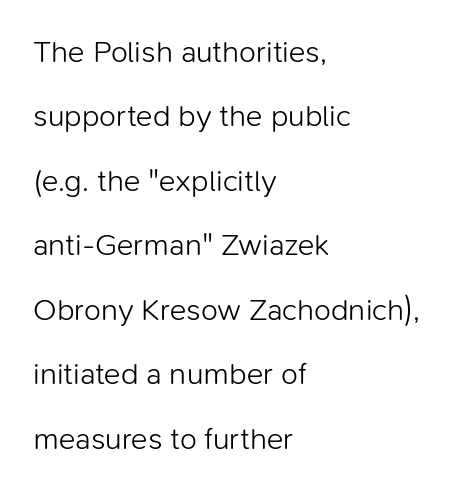
This is roman type, the default non-slanted kind. Regarding serifs, this sample does without them. Which margin do the lines hug? The left one — the right edge is uneven. Heft: none added — not bold. Successive baselines arrive slowly, with a big drop between each. Note the varied advance widths — an 'i' is clearly narrower than an 'm'.
